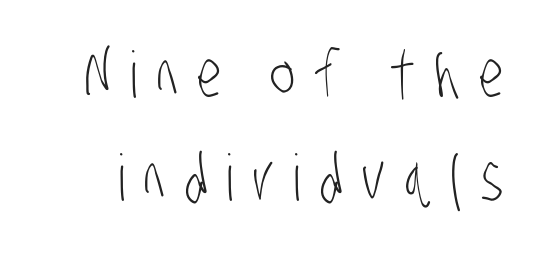
Only glyphs here, with clear space below each row. A typesetter would call this heavily tracked-out type. Each letter keeps its own natural width here, so spacing adapts to shape. Stems and bowls with no extra thickness — not bold. Summary of vertical rhythm: regular, with standard interline spacing. You can tell from the bare stems that sans-serif type was used.
